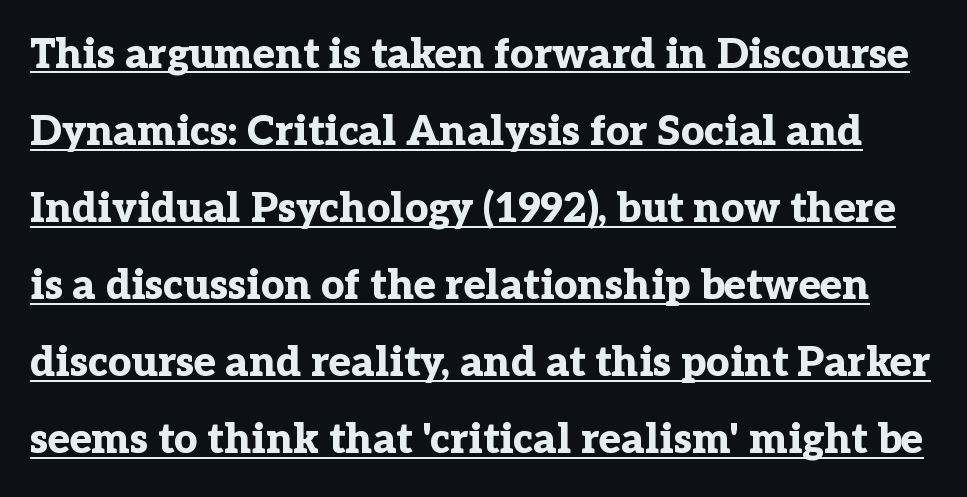
Serif or sans? Serif — the stroke terminals have little feet. Spacing between characters is what you'd get straight out of the box. Plenty of ink on the page — the face is bold. No italicization has been applied; the sample stays upright. Is this a fixed-width face? No — the glyphs have proportional, varying widths. This rendering features underlined lettering.
